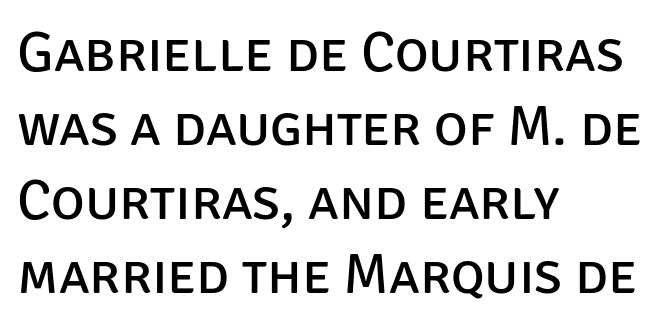
{"serif": "no", "italic": "no", "bold": "no", "weight": "regular", "width": "normal", "stroke_contrast": "low", "x_height": "large", "monospaced": "no", "underline": "no", "align": "left", "line_spacing": "normal", "line_spacing_ratio": 1.3, "letter_spacing": "normal", "letter_spacing_em": 0.0, "glyph_px": 57}
